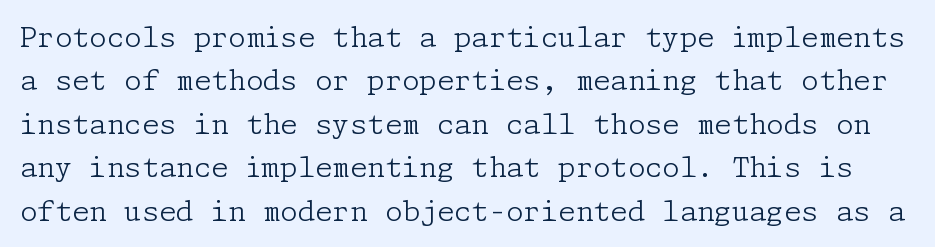
{"serif": "yes", "italic": "no", "bold": "no", "weight": "light", "width": "normal", "stroke_contrast": "low", "x_height": "medium", "underline": "no", "line_spacing": "normal", "line_spacing_ratio": 1.55, "letter_spacing": "normal", "letter_spacing_em": 0.0, "glyph_px": 28}
